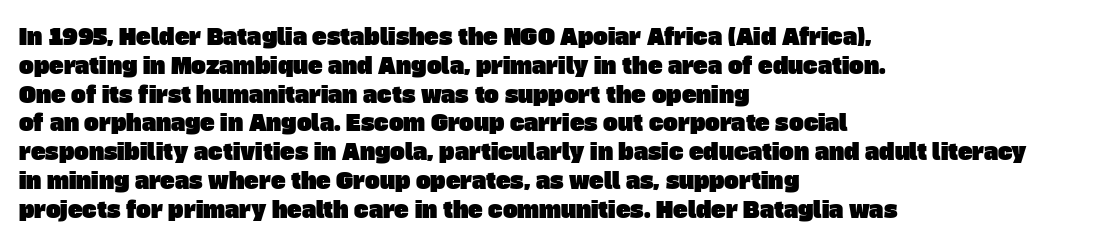
Honestly, the row spacing looks completely unremarkable. Anything drawn beneath the words? Only blank space. A student would call this left alignment; a typographer would say flush left, rag right. Default kerning and tracking; the words read as compact shapes.
